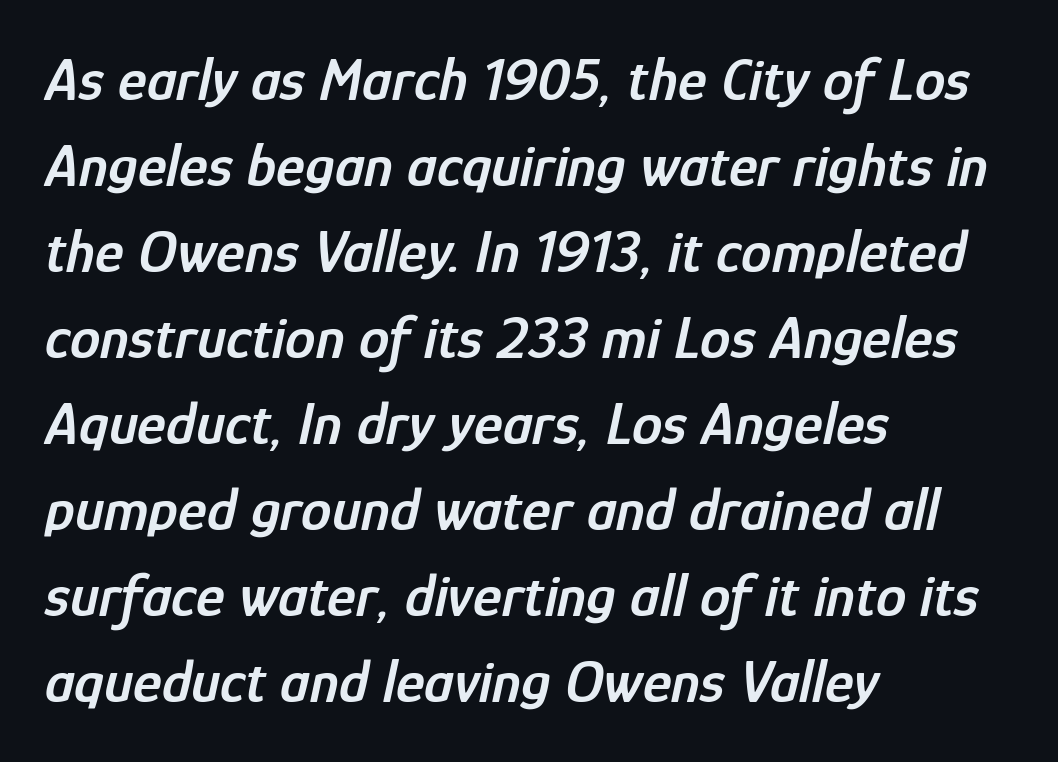
The image shows 61 px semibold, condensed type, italic (leaning right); set left-aligned, normal line spacing (1.41x), normal letter spacing, not underlined; low stroke contrast and a medium x-height.
